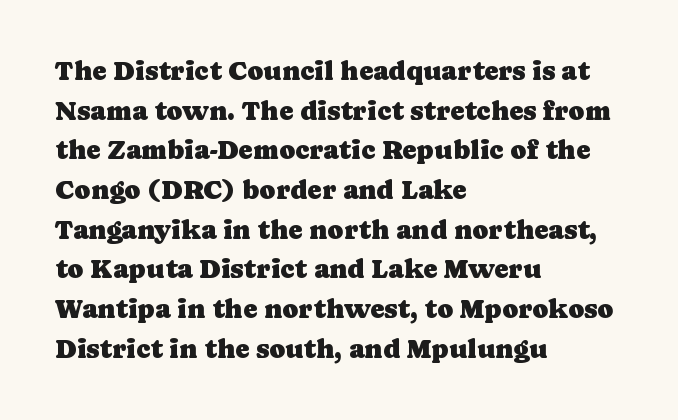
The image shows 27 px text type, upright; set left-aligned, normal line spacing (1.47x), normal letter spacing, not underlined.
